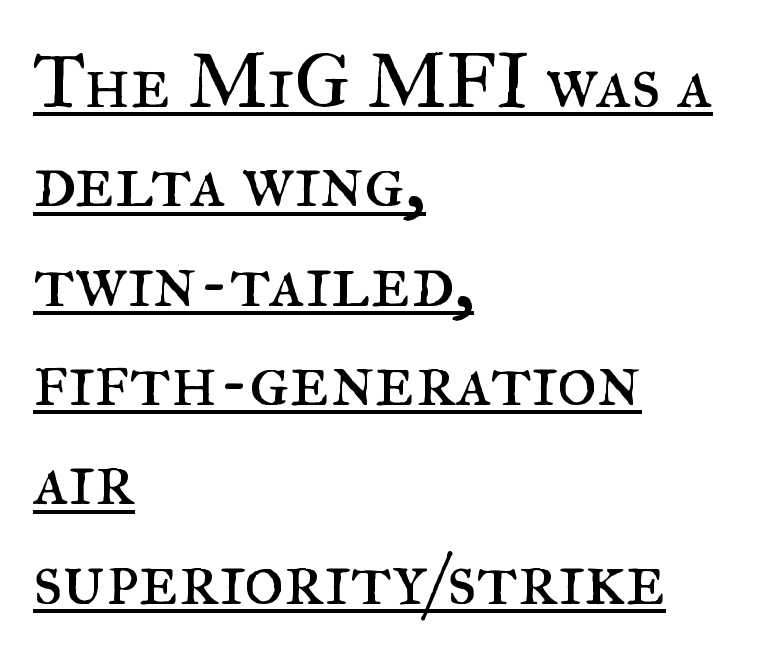
{"serif": "yes", "italic": "no", "bold": "no", "weight": "regular", "width": "normal", "stroke_contrast": "medium", "x_height": "small", "monospaced": "no", "underline": "yes", "align": "left", "line_spacing": "normal", "line_spacing_ratio": 1.29, "letter_spacing": "normal", "letter_spacing_em": 0.0, "glyph_px": 77}
